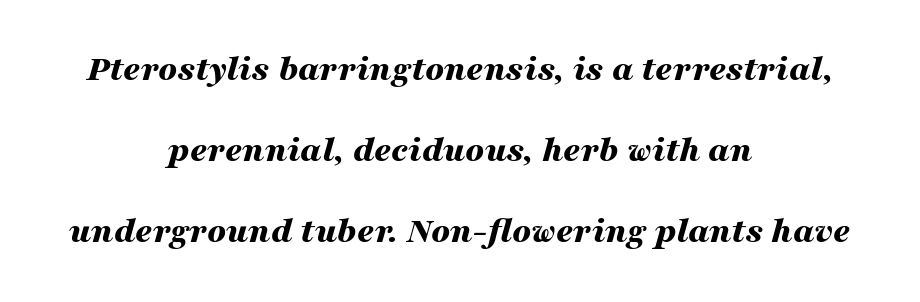
The image shows 37 px bold, wide type, italic (leaning right); set centered, loose line spacing (2.19x), normal letter spacing, not underlined; medium stroke contrast and a medium x-height.
